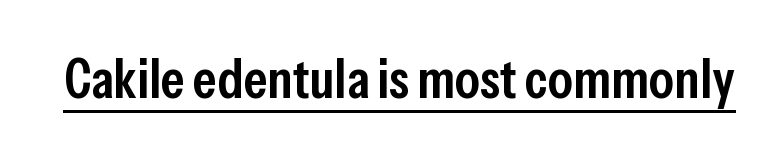
Q: Is the text bold? A: Semi-bold.
Q: Is the text italic (slanted)? A: No, it is upright.
Q: Is the typeface a serif or a sans-serif typeface? A: Sans-serif.
Q: Is the text underlined? A: Yes.
Q: Is the spacing between letters normal or unusually wide? A: Normal.
Q: Width (condensed, normal, or wide)? A: Condensed.
Q: Stroke contrast? A: Low.
Q: x-height? A: Medium.
Q: Monospaced? A: No.
